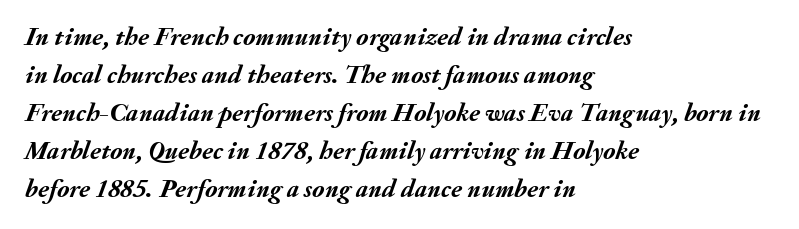
Q: Is the text bold? A: Yes.
Q: Is the text italic (slanted)? A: Yes, it leans right by about 20 degrees.
Q: Is the text underlined? A: No.
Q: How is the paragraph aligned? A: Left-aligned.
Q: Is the spacing between letters normal or unusually wide? A: Normal.
Q: Is the spacing between lines tight, normal or loose? A: Normal.
